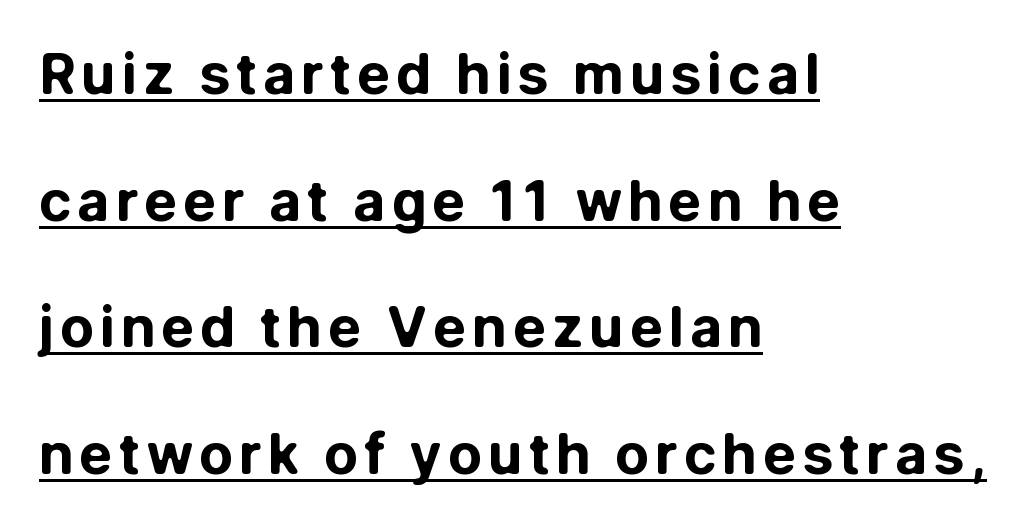
{"serif": "no", "italic": "no", "bold": "yes", "weight": "bold", "width": "normal", "stroke_contrast": "low", "x_height": "medium", "monospaced": "no", "underline": "yes", "align": "left", "line_spacing": "loose", "line_spacing_ratio": 2.26, "glyph_px": 56}
